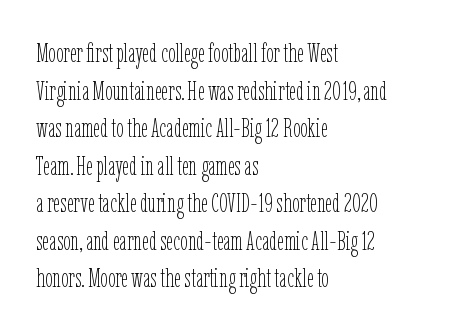
Q: Is the text bold? A: No.
Q: Is the text italic (slanted)? A: No, it is upright.
Q: Is the text underlined? A: No.
Q: How is the paragraph aligned? A: Left-aligned.
Q: Is the spacing between letters normal or unusually wide? A: Normal.
Q: Is the spacing between lines tight, normal or loose? A: Normal.
